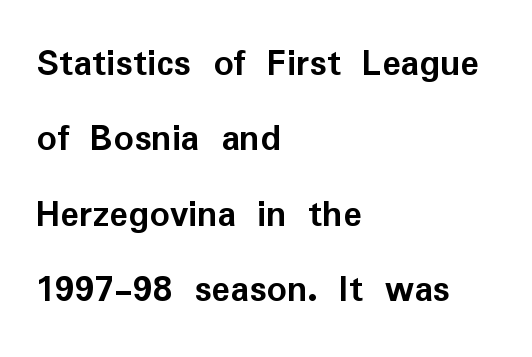
{"serif": "no", "italic": "no", "bold": "yes", "weight": "semibold", "width": "normal", "stroke_contrast": "low", "x_height": "medium", "monospaced": "no", "underline": "no", "align": "left", "line_spacing": "loose", "line_spacing_ratio": 1.93, "letter_spacing": "normal", "letter_spacing_em": 0.0, "glyph_px": 39}
